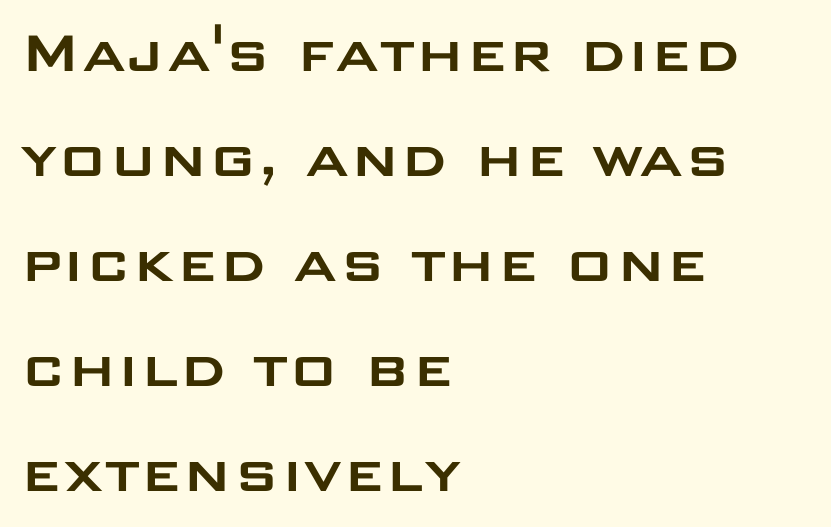
Q: Is the text italic (slanted)? A: No, it is upright.
Q: Is the typeface a serif or a sans-serif typeface? A: Sans-serif.
Q: Is the text underlined? A: No.
Q: How is the paragraph aligned? A: Left-aligned.
Q: Is the spacing between letters normal or unusually wide? A: Normal.
Q: Is the spacing between lines tight, normal or loose? A: Normal.
Q: Width (condensed, normal, or wide)? A: Wide.
Q: Stroke contrast? A: Low.
Q: x-height? A: Large.
Q: Monospaced? A: No.
